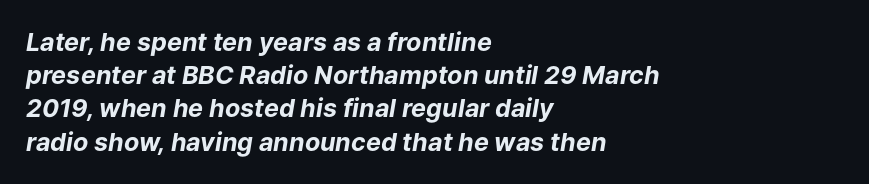
Check under the words: just untouched page. Does the copy run flush right? No — it runs flush left. Designer's note — italics engaged. Vertically, the passage feels balanced, rows spaced as you'd expect. Look at the stroke-to-counter ratio: heavy, a bold. Students, note that the glyphs here touch the page at normal intervals.
